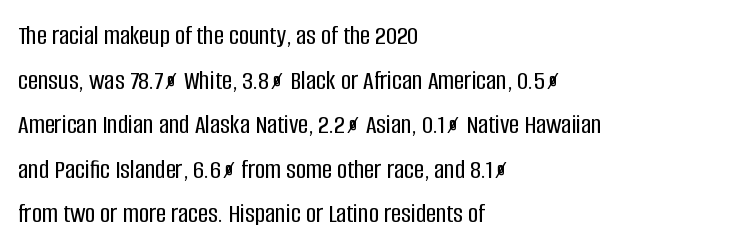
The image shows 28 px condensed sans-serif type, upright; set left-aligned, normal line spacing (1.59x), normal letter spacing, not underlined; low stroke contrast and a large x-height.
